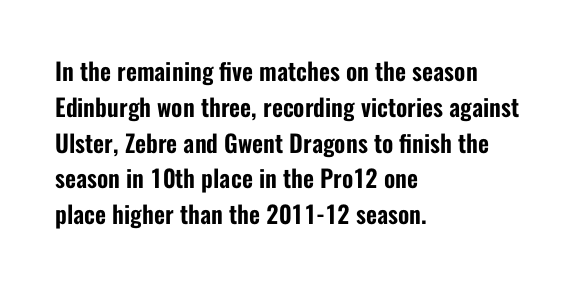
Summary of vertical rhythm: regular, with standard interline spacing. Is the block centered? No — it sits flush against the left margin. Nobody drew a line under any word here. Unlike italic type, these characters show no tilt at all.
